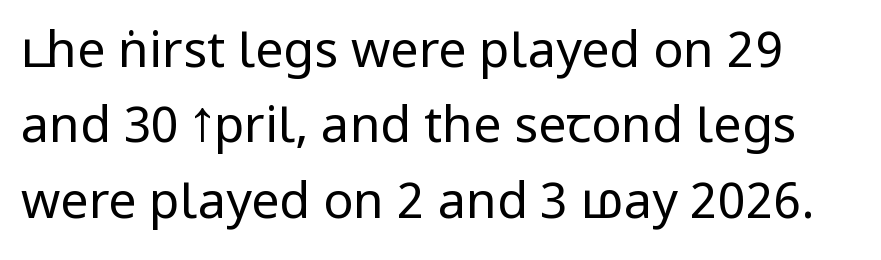
The image shows 50 px regular-weight, condensed sans-serif type, upright; set normal line spacing (1.51x), normal letter spacing, not underlined; low stroke contrast and a large x-height.
